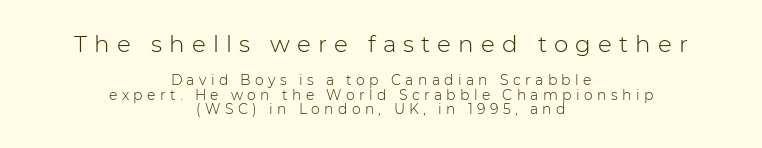
The image shows 23 px text type, upright; set centered, tight line spacing (1.04x), unusually wide letter spacing (+0.31 em), not underlined; the first (top) block is 1.64x larger.
